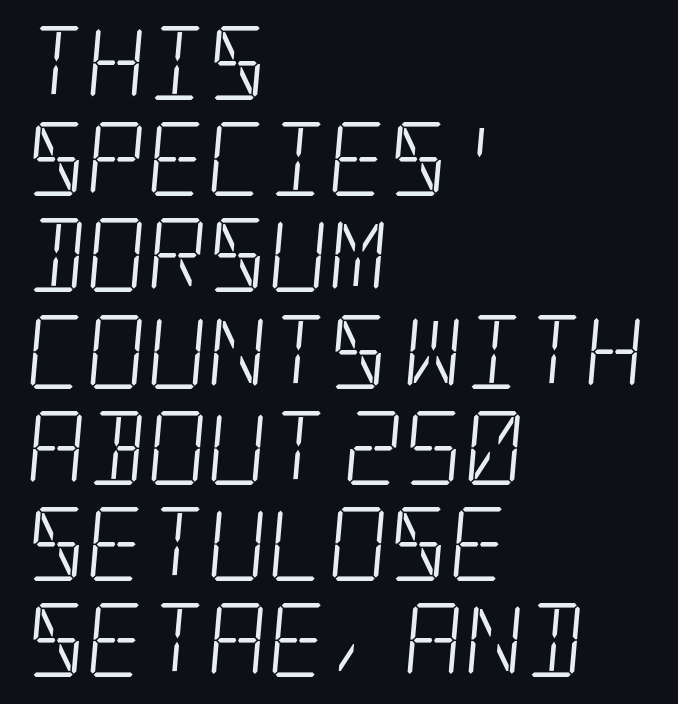
The image shows 74 px light, condensed serif type; set left-aligned, normal line spacing (1.3x), normal letter spacing, not underlined; low stroke contrast and a large x-height.
